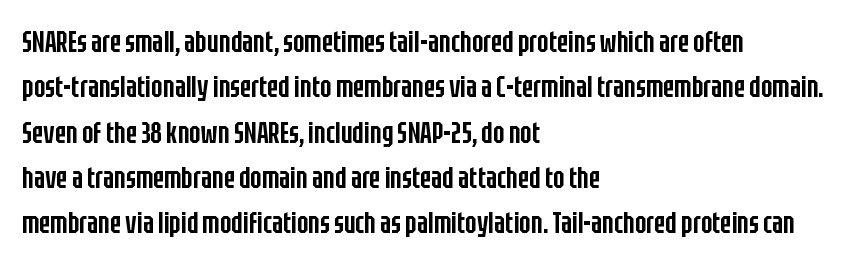
This sample has the flowing, uneven cadence of proportional lettering. The font's upright variant was chosen for this text. Students, this is semibold: more ink than regular, less than bold. The letters sit at their default tracking, neither squeezed nor spread.
